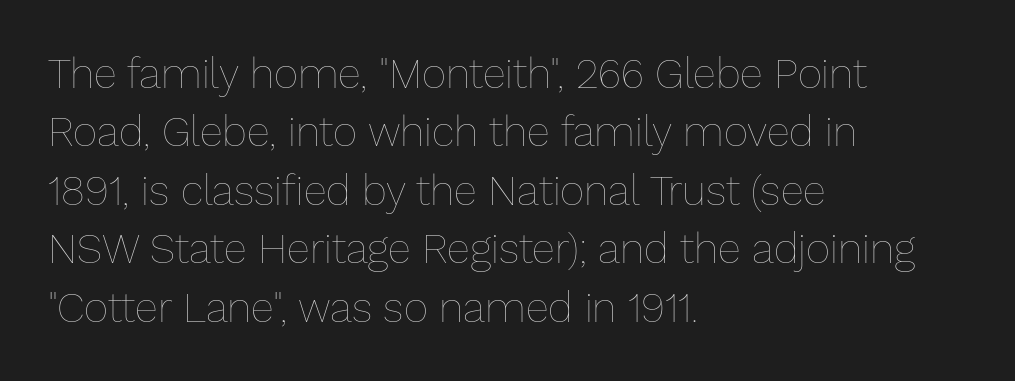
The compositor pushed each line to the left boundary. Compared with a typical body face, this is equally light or lighter still. The designer left line spacing at the default. Spacing between characters is what you'd get straight out of the box. Here the designer chose a conventional face with non-uniform glyph widths.
